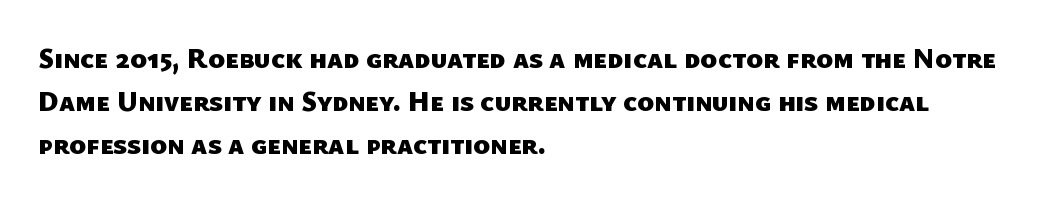
The image shows 28 px heavy sans-serif type; set left-aligned, normal line spacing (1.54x), normal letter spacing, not underlined; low stroke contrast and a medium x-height.
